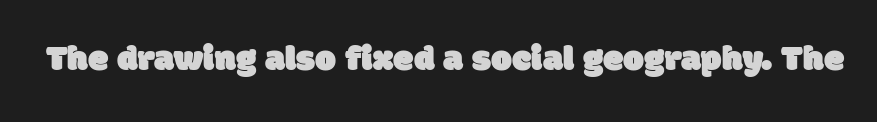
{"serif": "no", "width": "normal", "stroke_contrast": "low", "x_height": "large", "monospaced": "no", "underline": "no", "letter_spacing": "normal", "letter_spacing_em": 0.0, "glyph_px": 37}
